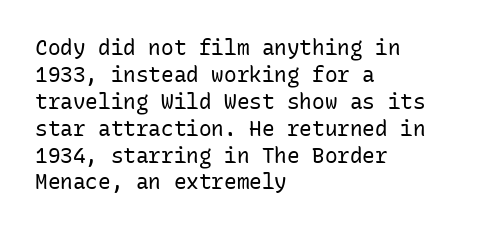
{"italic": "no", "bold": "no", "underline": "no", "align": "left", "line_spacing": "normal", "line_spacing_ratio": 1.28, "letter_spacing": "normal", "letter_spacing_em": 0.0, "glyph_px": 21}
